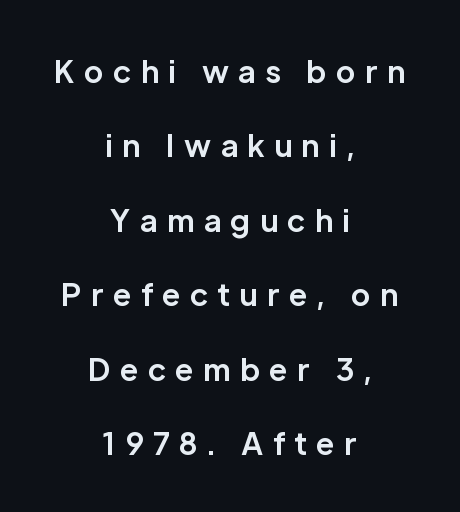
The image shows 30 px bold sans-serif type, upright; set centered, loose line spacing (2.48x), unusually wide letter spacing (+0.31 em), not underlined; low stroke contrast and a medium x-height.
